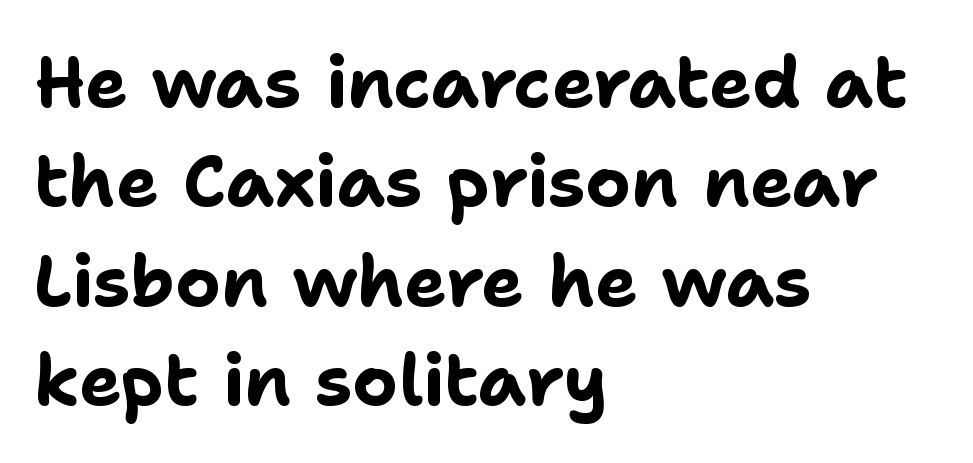
The image shows 71 px bold sans-serif type, upright; set left-aligned, normal line spacing (1.4x), normal letter spacing, not underlined; low stroke contrast and a medium x-height.
